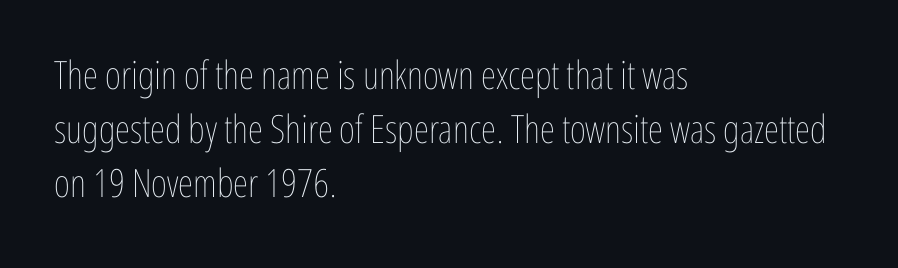
The image shows 39 px thin, condensed type, upright; set left-aligned, normal line spacing (1.39x), normal letter spacing, not underlined; low stroke contrast and a medium x-height.
